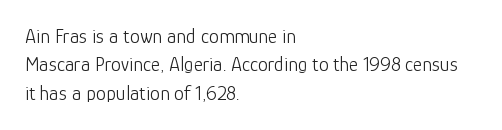
Glyph-to-glyph distance matches everyday printed text. One glance says typical: line gaps are just what's usual. A bare baseline throughout the passage. Does the lettering tilt? It doesn't — this is upright.
